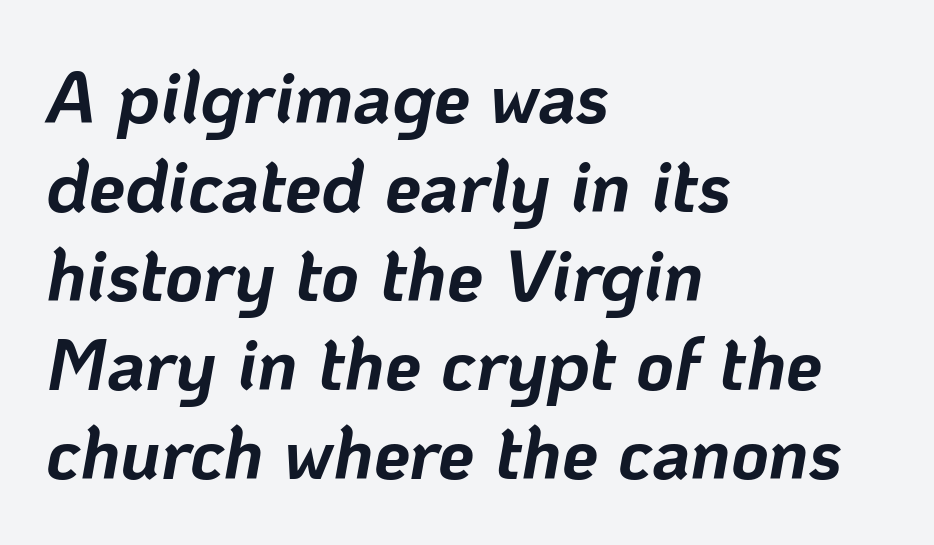
Q: Is the text bold? A: Yes.
Q: Is the text italic (slanted)? A: Yes, it leans right by about 10 degrees.
Q: Is the text underlined? A: No.
Q: How is the paragraph aligned? A: Left-aligned.
Q: Is the spacing between letters normal or unusually wide? A: Normal.
Q: Width (condensed, normal, or wide)? A: Normal.
Q: Stroke contrast? A: Low.
Q: x-height? A: Medium.
Q: Monospaced? A: No.
